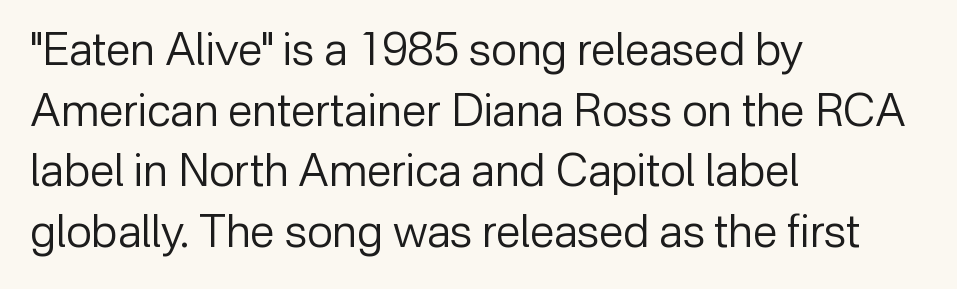
Q: Is the text bold? A: No.
Q: Is the text italic (slanted)? A: No, it is upright.
Q: Is the typeface a serif or a sans-serif typeface? A: Sans-serif.
Q: Is the text underlined? A: No.
Q: How is the paragraph aligned? A: Left-aligned.
Q: Is the spacing between letters normal or unusually wide? A: Normal.
Q: Is the spacing between lines tight, normal or loose? A: Normal.
Q: Width (condensed, normal, or wide)? A: Normal.
Q: Stroke contrast? A: Low.
Q: x-height? A: Medium.
Q: Monospaced? A: No.
